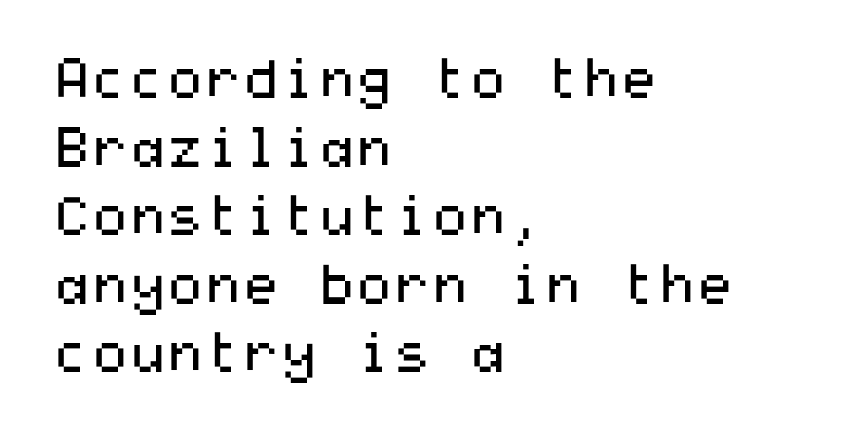
Q: Is the text bold? A: No.
Q: Is the text italic (slanted)? A: No, it is upright.
Q: Is the typeface a serif or a sans-serif typeface? A: Sans-serif.
Q: Is the text underlined? A: No.
Q: How is the paragraph aligned? A: Left-aligned.
Q: Is the spacing between letters normal or unusually wide? A: Normal.
Q: Is the spacing between lines tight, normal or loose? A: Normal.
Q: Width (condensed, normal, or wide)? A: Wide.
Q: Stroke contrast? A: Medium.
Q: x-height? A: Medium.
